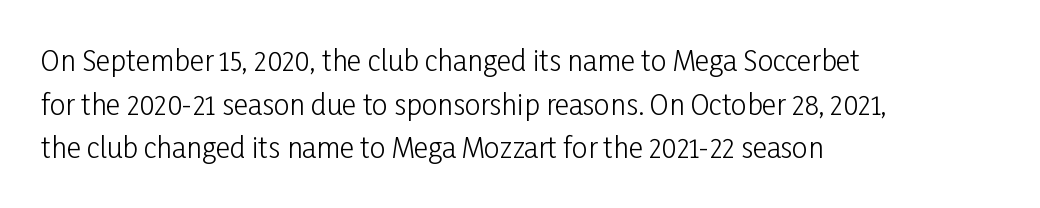
Inter-character spacing is left at the font's built-in metrics. The rows are spaced the way most documents space them. The words here are not underlined. The weight would be labelled regular, book, light, or lighter still. Spacing verdict: proportional, widths tailored to each character. Leftover space on each line is placed entirely after the last word.
